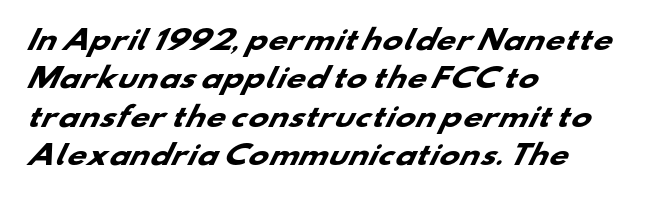
{"bold": "yes", "underline": "no", "align": "left", "line_spacing": "normal", "line_spacing_ratio": 1.42, "letter_spacing": "normal", "letter_spacing_em": 0.0, "glyph_px": 27}
